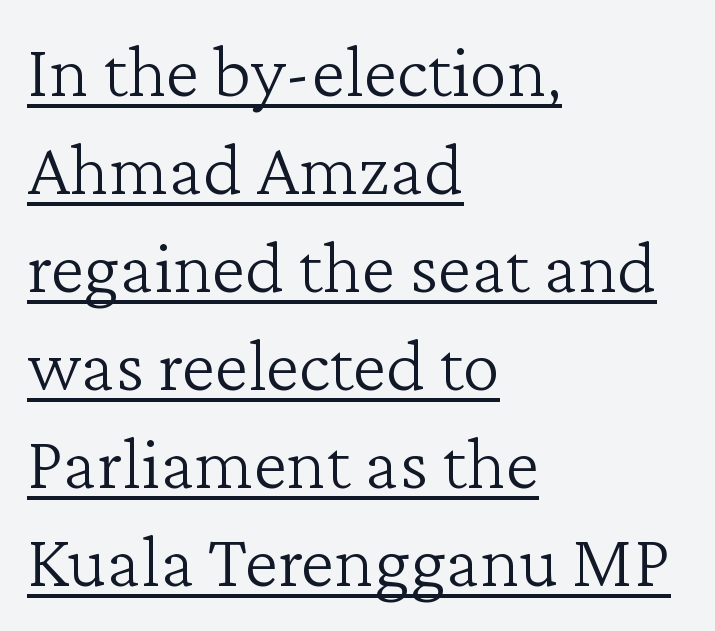
Stroke mass is kept to a normal reading level or below. The lettering is marked with a stroke running underneath it. The font's upright variant was chosen for this text. In CSS terms this would be text-align: left. The designer left line spacing at the default. Type style note: has serifs.
